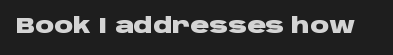
Q: Is the text bold? A: Yes.
Q: Is the text italic (slanted)? A: No, it is upright.
Q: Is the text underlined? A: No.
Q: Is the spacing between letters normal or unusually wide? A: Normal.
